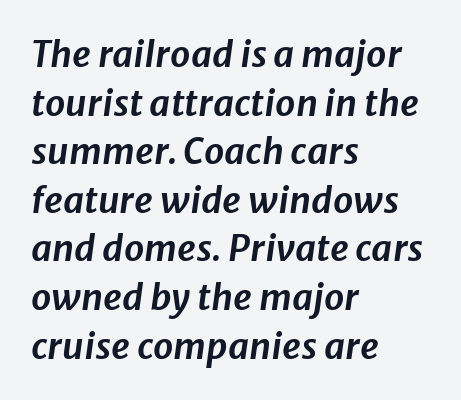
{"italic": "yes", "lean": "right", "slant_degrees": 8, "width": "normal", "stroke_contrast": "low", "x_height": "medium", "monospaced": "no", "underline": "no", "align": "left", "line_spacing": "normal", "line_spacing_ratio": 1.35, "letter_spacing": "normal", "letter_spacing_em": 0.0, "glyph_px": 36}
